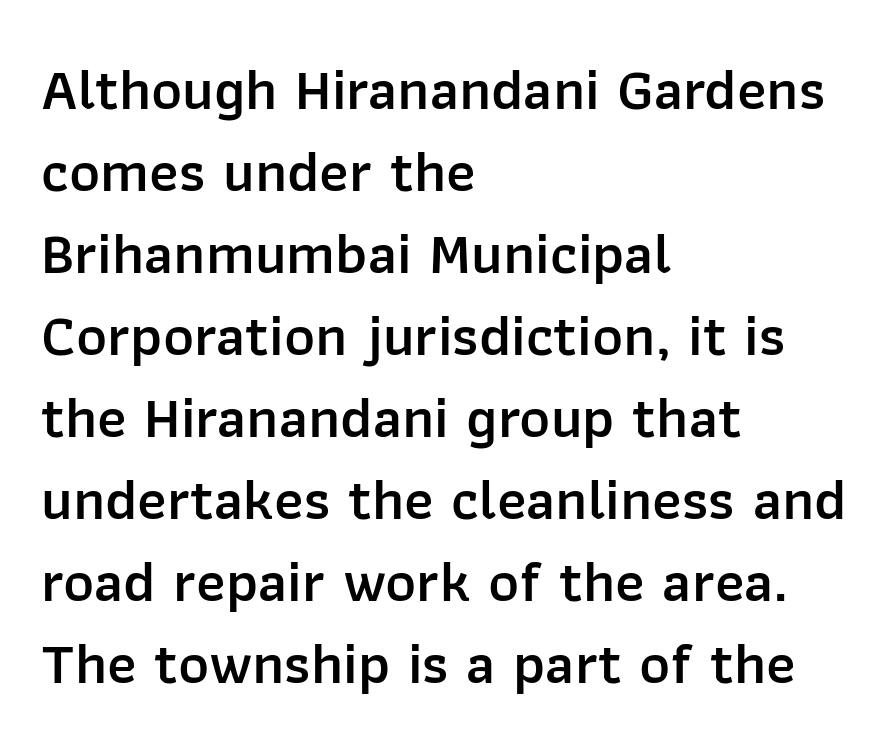
The image shows 59 px semibold sans-serif type, upright; set left-aligned, normal line spacing (1.39x), normal letter spacing, not underlined; low stroke contrast and a medium x-height.
